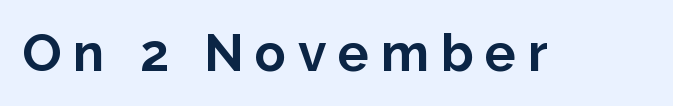
Q: Is the text bold? A: Yes.
Q: Is the text italic (slanted)? A: No, it is upright.
Q: Is the typeface a serif or a sans-serif typeface? A: Sans-serif.
Q: Is the text underlined? A: No.
Q: Is the spacing between letters normal or unusually wide? A: Unusually wide.
Q: Width (condensed, normal, or wide)? A: Normal.
Q: Stroke contrast? A: Low.
Q: x-height? A: Medium.
Q: Monospaced? A: No.
